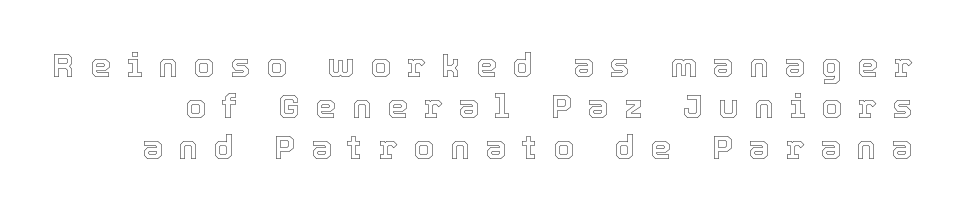
The image shows 33 px text type, upright; set normal line spacing (1.25x), unusually wide letter spacing (+0.48 em), not underlined; a medium x-height.
